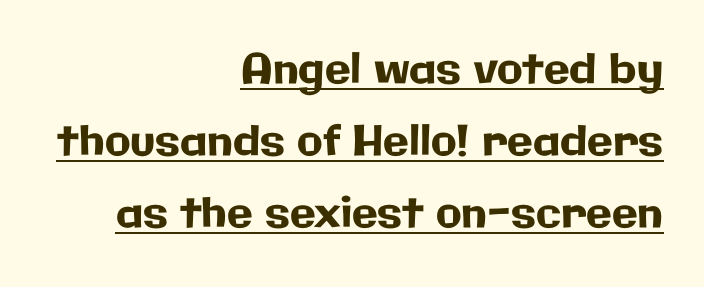
Q: Is the text italic (slanted)? A: No, it is upright.
Q: Is the typeface a serif or a sans-serif typeface? A: Sans-serif.
Q: Is the text underlined? A: Yes.
Q: How is the paragraph aligned? A: Right-aligned.
Q: Is the spacing between letters normal or unusually wide? A: Normal.
Q: Width (condensed, normal, or wide)? A: Normal.
Q: Stroke contrast? A: Low.
Q: x-height? A: Medium.
Q: Monospaced? A: No.
